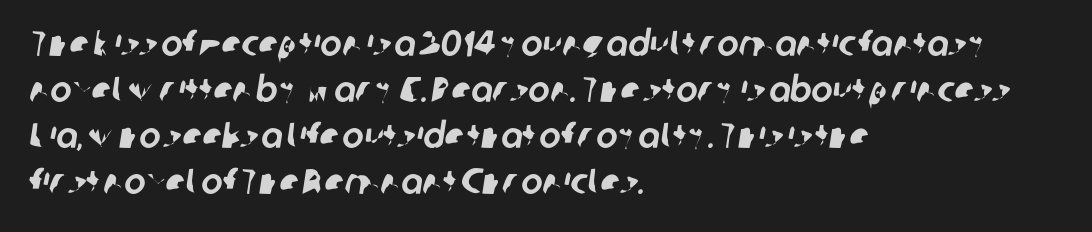
A normal amount of white space separates one row of letters from the next. Beneath every word, the page is bare. This sample has the flowing, uneven cadence of proportional lettering. Is the block centered? No — it sits flush against the left margin. A typesetter would call this zero additional tracking. The glyphs in this specimen are sans serif.
